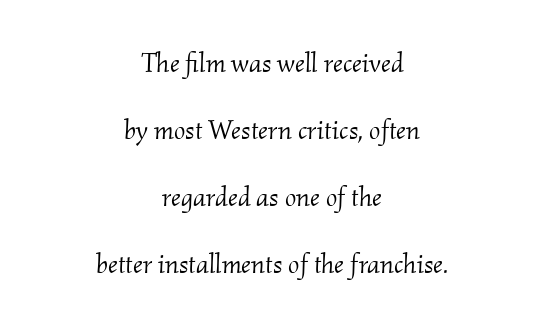
Type without underlining. Rendered with sloped, italic letterforms. Leading is clearly above the norm, producing a sparse column. The line texture is even and compact thanks to regular tracking. Layout note: lines centered. A quiet, ordinary-to-light weight characterises the typeface.
